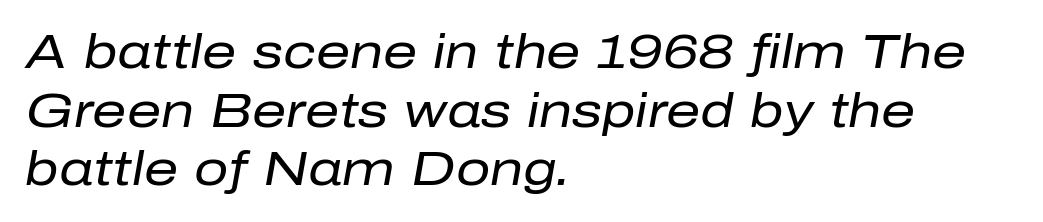
{"italic": "yes", "lean": "right", "slant_degrees": 10, "bold": "no", "weight": "regular", "width": "normal", "stroke_contrast": "low", "x_height": "medium", "monospaced": "no", "underline": "no", "align": "left", "line_spacing_ratio": 1.22, "letter_spacing": "normal", "letter_spacing_em": 0.0, "glyph_px": 48}
